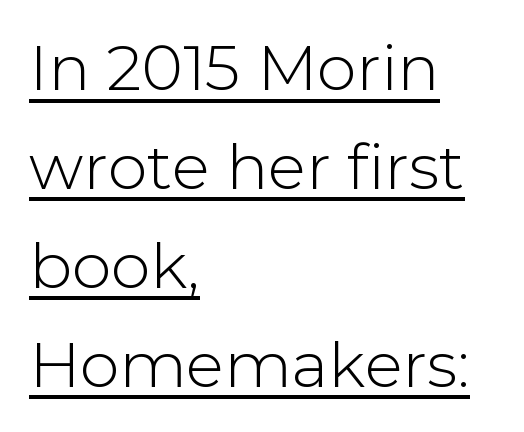
A typesetter would call this zero additional tracking. A continuous stroke trails under the words, as in a hyperlink. This sample is left-justified, so line endings fall wherever the words run out. Characters remain perfectly vertical along every line. Here the designer chose a conventional face with non-uniform glyph widths. Type style note: lacks serifs.
